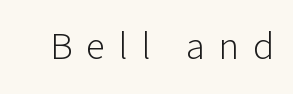
Someone cranked the tracking dial way up on this one. A typesetter would call this proportional, since set widths differ per character. What kind of face is this? One without serifs — a sans. The font is comparable to plain body text, perhaps lighter. Unlike italic type, these characters show no tilt at all. No word sits above an underline.
